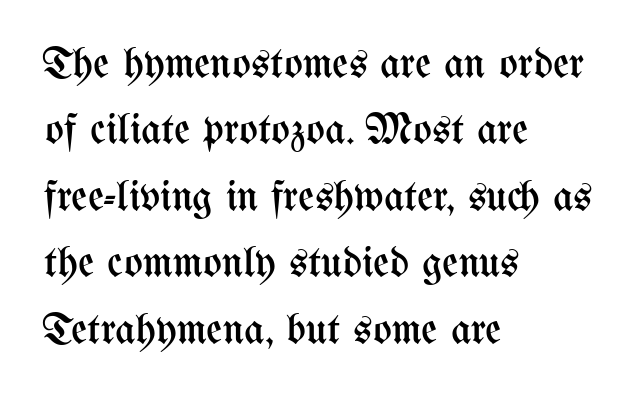
The image shows 44 px regular-weight, condensed type, upright; set left-aligned, normal line spacing (1.51x), normal letter spacing, not underlined; medium stroke contrast and a medium x-height.
